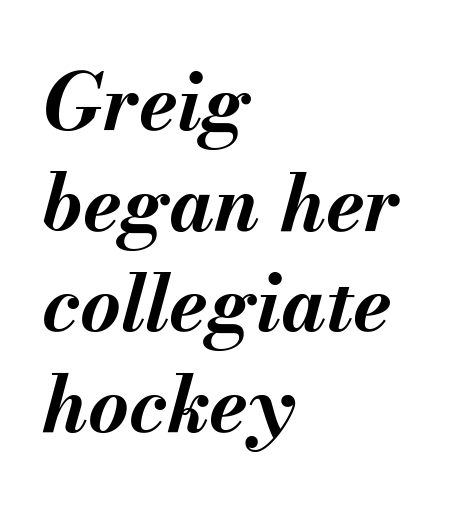
Q: Is the text bold? A: Yes.
Q: Is the text italic (slanted)? A: Yes, it leans right by about 13 degrees.
Q: Is the text underlined? A: No.
Q: How is the paragraph aligned? A: Left-aligned.
Q: Is the spacing between letters normal or unusually wide? A: Normal.
Q: Is the spacing between lines tight, normal or loose? A: Normal.
Q: Width (condensed, normal, or wide)? A: Normal.
Q: Stroke contrast? A: Medium.
Q: x-height? A: Small.
Q: Monospaced? A: No.
